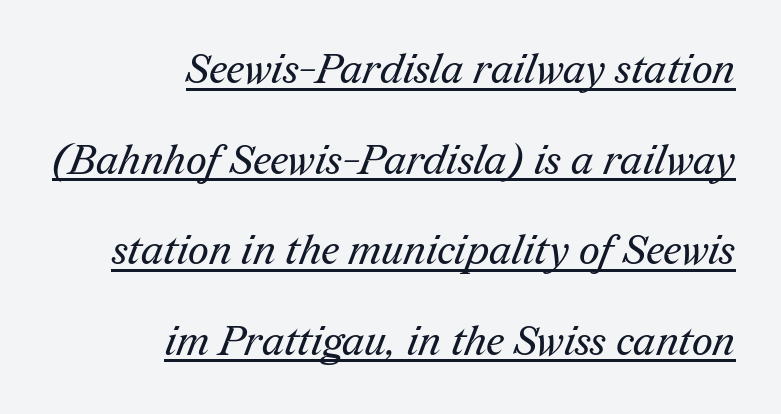
Layout note: lines flush right. Letter spacing: default. Does the leading feel generous? Absolutely, it's lavish. Examine the stroke ends and you'll spot serifs. Vertical stems look standard width or narrower in stroke. The sample's only ornament is a line tracing under the words.
